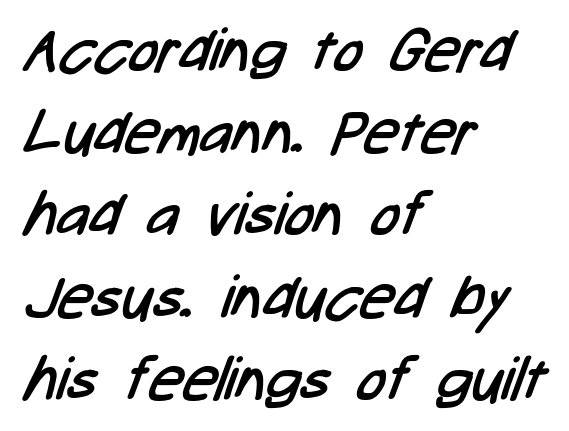
The image shows 60 px regular-weight, condensed sans-serif type; set left-aligned, normal line spacing (1.37x), normal letter spacing, not underlined; low stroke contrast and a medium x-height.
